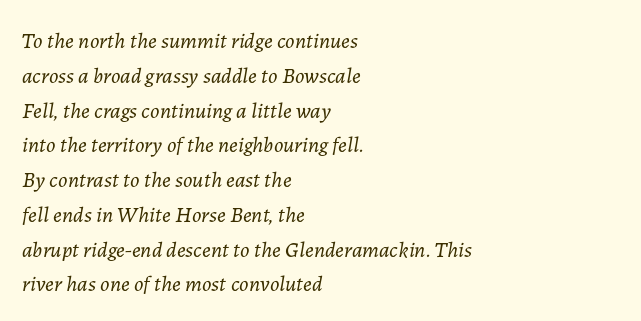
{"italic": "yes", "lean": "right", "slant_degrees": 7, "bold": "no", "underline": "no", "align": "left", "line_spacing": "normal", "line_spacing_ratio": 1.58, "letter_spacing": "normal", "letter_spacing_em": 0.0, "glyph_px": 22}
